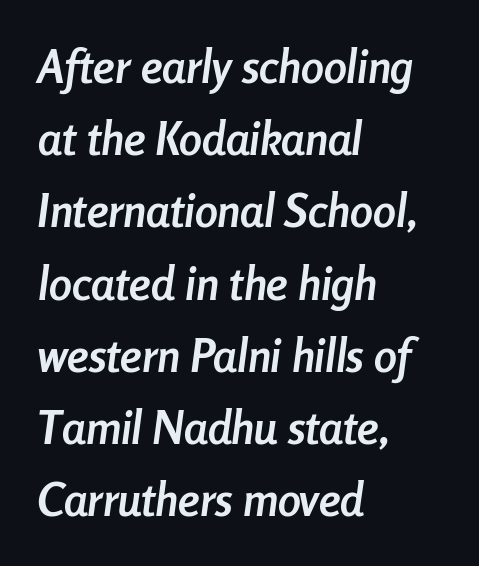
The passage shown is typed in a proportional face where columns would drift. Between one letter and the next there's only the usual sliver of space. The line-height multiplier appears to be the usual default. The words here are not underlined. It's the slanting kind of type.
